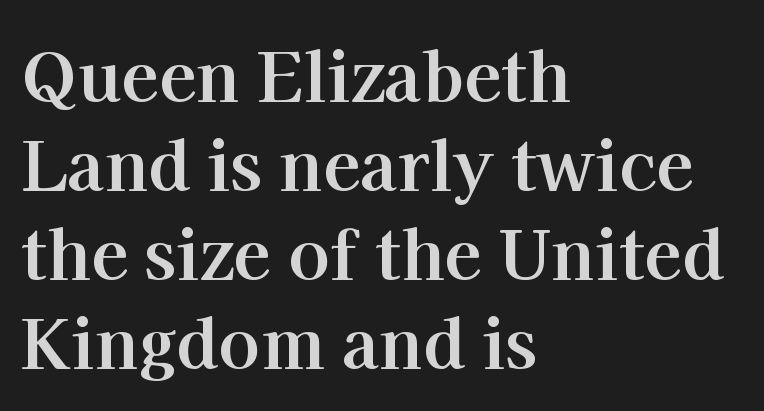
How would I describe the line gaps? Plain and ordinary. Quick note: not italic, upright. The passage is arranged the way most books set body copy — flush left. The string is rendered with underlining switched off. Think of a printed novel: that variable character pitch is what you see here. Little horizontal feet cap the strokes, marking this as serif type.
